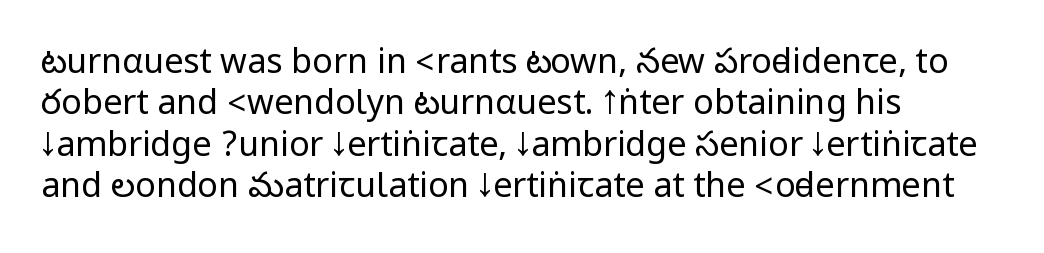
Words appear dense and cohesive because spacing is normal. Regarding serifs, this sample does without them. Nope, not italic — everything's standing straight. Unbolded letterforms with no extra heft.
